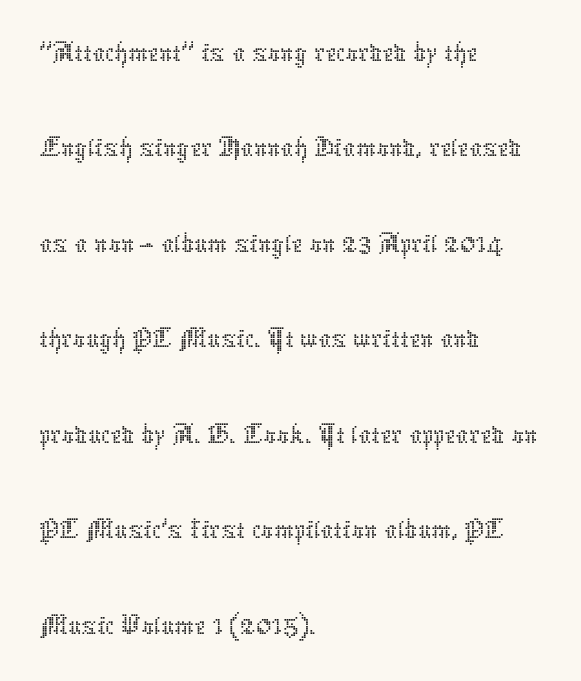
The face used here is rendered with its standard letterfit. Compared with typical paragraphs, the rows here are spaced about the same. Decoration check: the copy has no underline. Line starts are locked; line ends wander. It's the straight-up-and-down kind of type.
